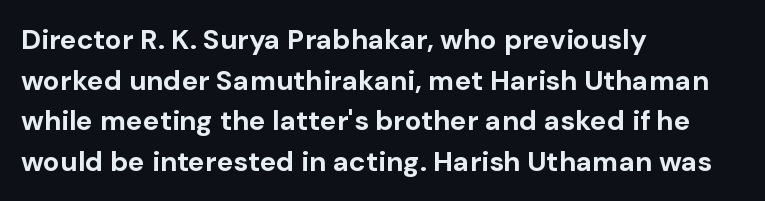
These lines are composed in type without serifs. Between one letter and the next there's only the usual sliver of space. A typesetter would call this proportional, since set widths differ per character. Regular leading. The strip under each line holds only bare page.
